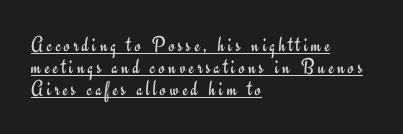
{"bold": "no", "underline": "yes", "align": "left", "line_spacing": "tight", "line_spacing_ratio": 0.99, "glyph_px": 22}
